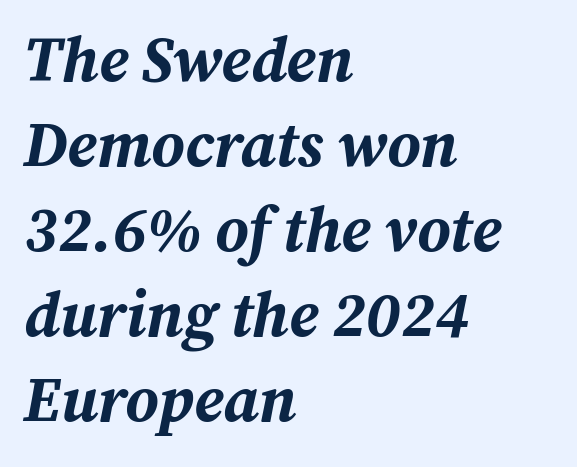
{"italic": "yes", "lean": "right", "slant_degrees": 12, "bold": "yes", "weight": "bold", "width": "normal", "stroke_contrast": "medium", "x_height": "medium", "monospaced": "no", "underline": "no", "align": "left", "line_spacing": "normal", "line_spacing_ratio": 1.35, "letter_spacing": "normal", "letter_spacing_em": 0.0, "glyph_px": 63}
